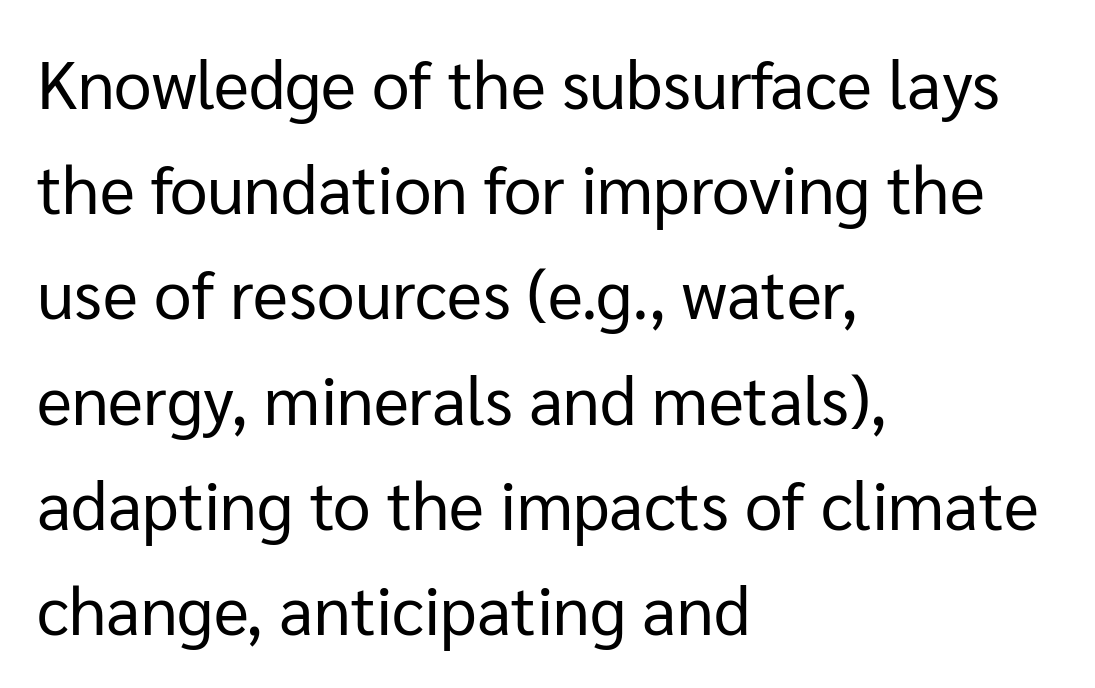
The image shows 67 px regular-weight sans-serif type, upright; set left-aligned, normal line spacing (1.57x), normal letter spacing, not underlined; low stroke contrast and a medium x-height.
